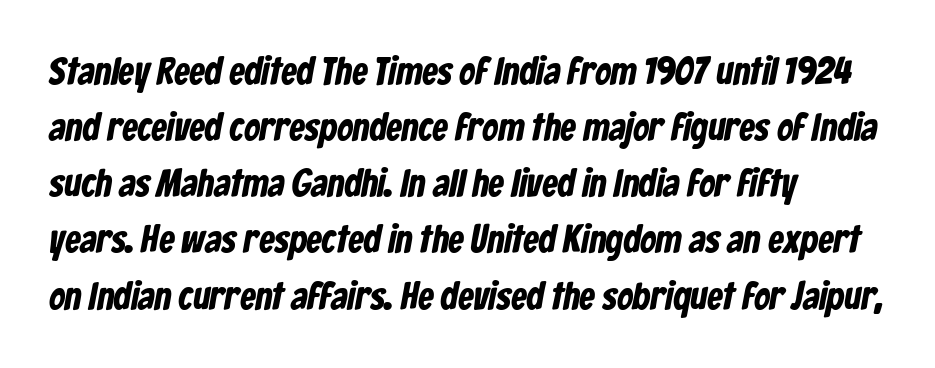
Is this a sans? Yes — the strokes have no serifs. Check the space under the baseline: it is left empty. Line starts are locked; line ends wander. Students, note that the glyphs here touch the page at normal intervals. Plenty of ink on the page — the face is bold. Character widths vary here, with narrow letters taking less room than wide ones.
